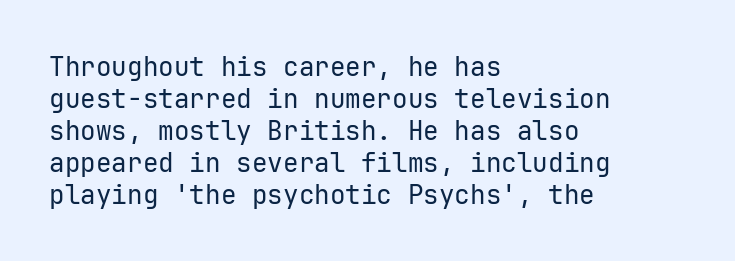
The image shows 26 px text type, upright; set left-aligned, line spacing 1.23x, normal letter spacing, not underlined.
